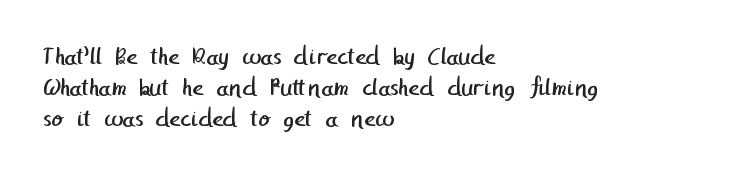
The image shows 27 px text type; set left-aligned, tight line spacing (1.15x), normal letter spacing, not underlined.
